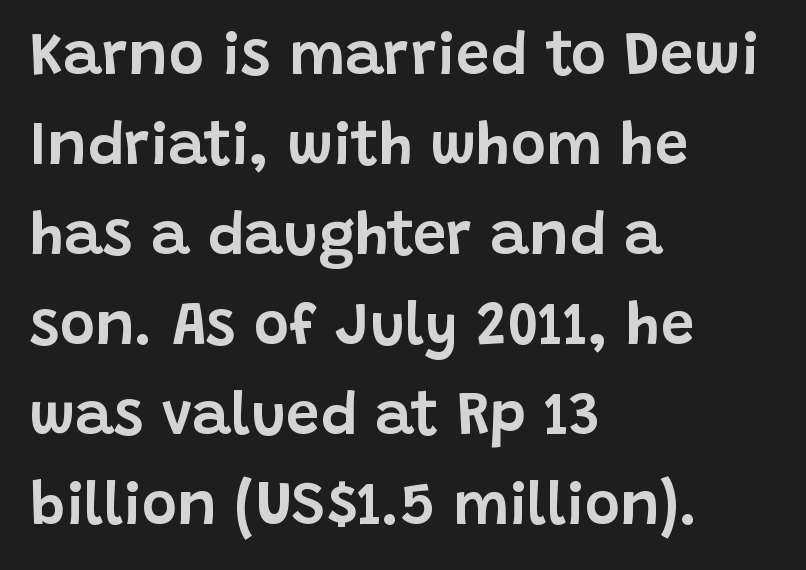
{"serif": "no", "italic": "no", "width": "normal", "stroke_contrast": "low", "x_height": "large", "monospaced": "no", "underline": "no", "align": "left", "line_spacing": "normal", "line_spacing_ratio": 1.5, "letter_spacing": "normal", "letter_spacing_em": 0.0, "glyph_px": 60}
